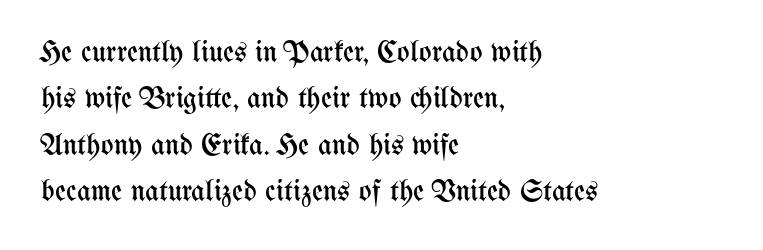
The image shows 30 px regular-weight, condensed type, upright; set left-aligned, normal line spacing (1.55x), normal letter spacing, not underlined; medium stroke contrast and a medium x-height.
